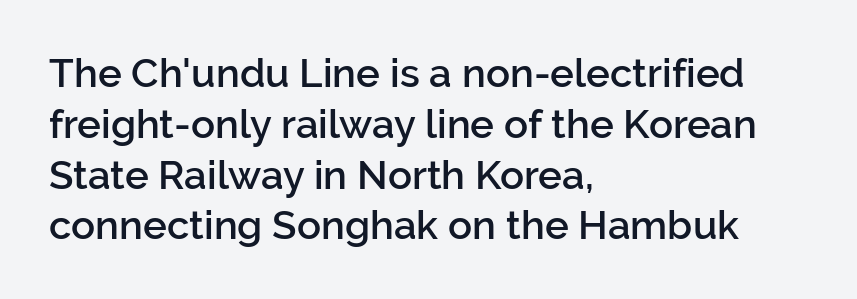
The image shows 40 px semibold sans-serif type, upright; set left-aligned, normal line spacing (1.27x), normal letter spacing, not underlined; low stroke contrast and a medium x-height.
